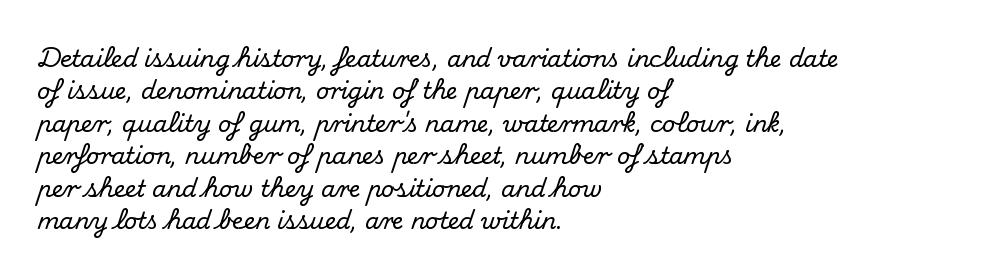
The image shows 23 px text type; set left-aligned, normal line spacing (1.41x), normal letter spacing, not underlined.
